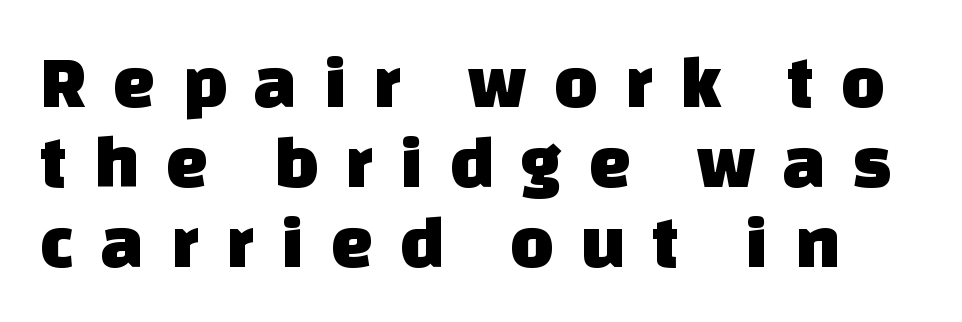
{"serif": "no", "width": "normal", "stroke_contrast": "low", "x_height": "large", "monospaced": "no", "underline": "no", "line_spacing": "tight", "line_spacing_ratio": 1.07, "letter_spacing": "wide", "letter_spacing_em": 0.36, "glyph_px": 75}
